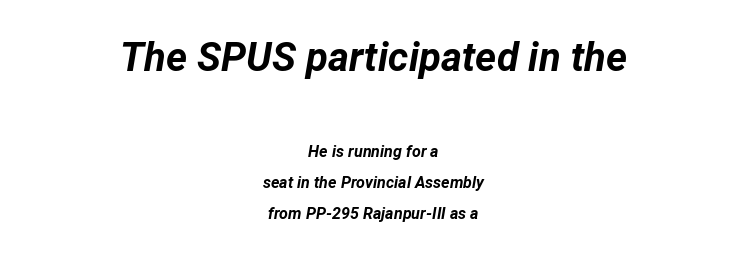
The image shows 40 px bold type, italic (leaning right); set centered, loose line spacing (1.93x), normal letter spacing, not underlined; the first (top) block is 2.5x larger; low stroke contrast and a medium x-height.
